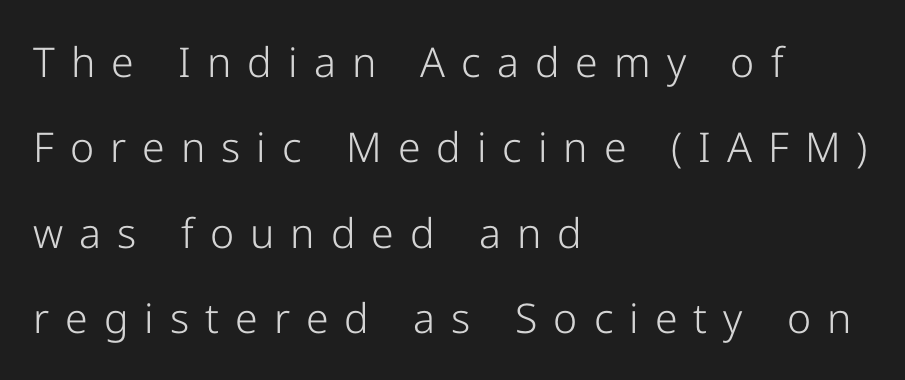
The image shows 41 px light sans-serif type, upright; set left-aligned, loose line spacing (2.08x), unusually wide letter spacing (+0.39 em), not underlined; low stroke contrast and a medium x-height.
